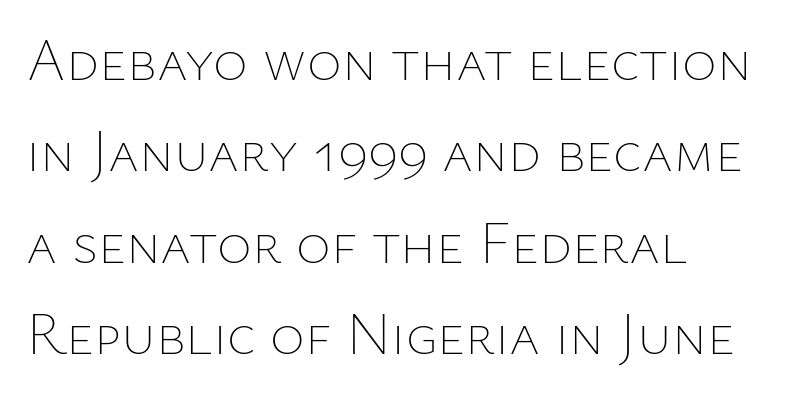
Q: Is the text bold? A: No.
Q: Is the text italic (slanted)? A: No, it is upright.
Q: Is the text underlined? A: No.
Q: How is the paragraph aligned? A: Left-aligned.
Q: Is the spacing between letters normal or unusually wide? A: Normal.
Q: Is the spacing between lines tight, normal or loose? A: Normal.
Q: Width (condensed, normal, or wide)? A: Normal.
Q: Stroke contrast? A: Low.
Q: x-height? A: Medium.
Q: Monospaced? A: No.
